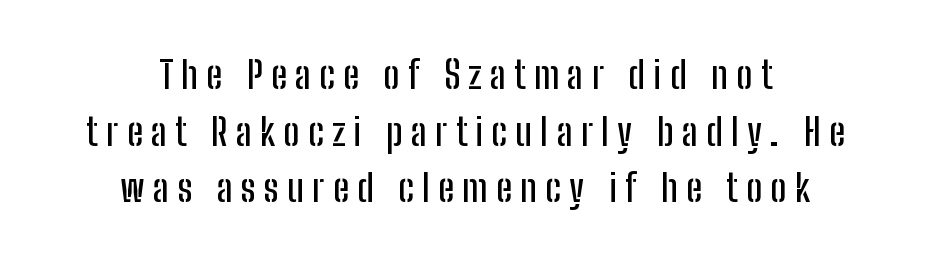
No word sits above an underline. The glyphs in this specimen are sans serif. A typesetter would call this heavily tracked-out type. In terms of posture, this sample is upright.
